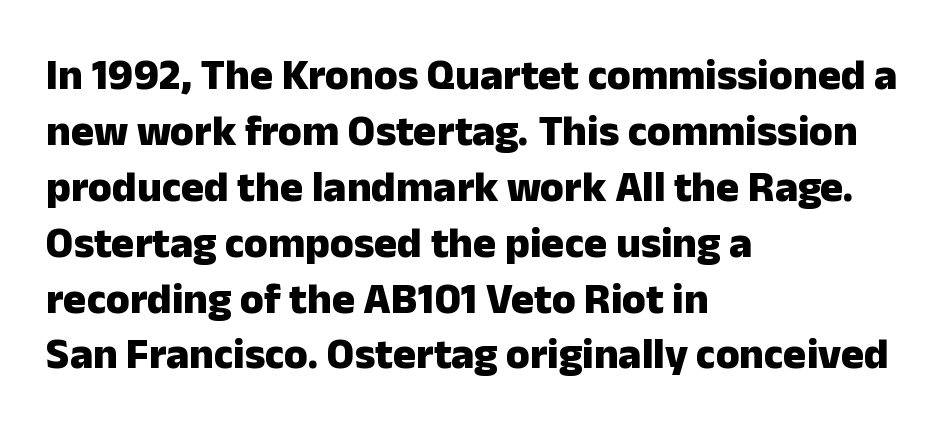
Casual observation: everything's shoved over to the left. This sample keeps an unexceptional amount of space between lines. Has an underline been added? It has not. The axis of the letterforms is exactly vertical. Is this a fixed-width face? No — the glyphs have proportional, varying widths.
